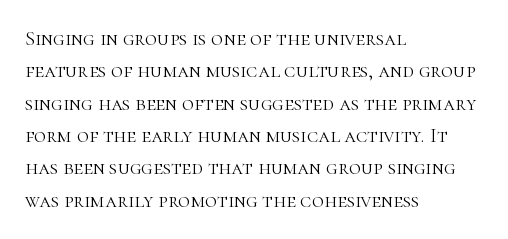
Q: Is the text bold? A: No.
Q: Is the text italic (slanted)? A: No, it is upright.
Q: Is the text underlined? A: No.
Q: How is the paragraph aligned? A: Left-aligned.
Q: Is the spacing between letters normal or unusually wide? A: Normal.
Q: Is the spacing between lines tight, normal or loose? A: Normal.
